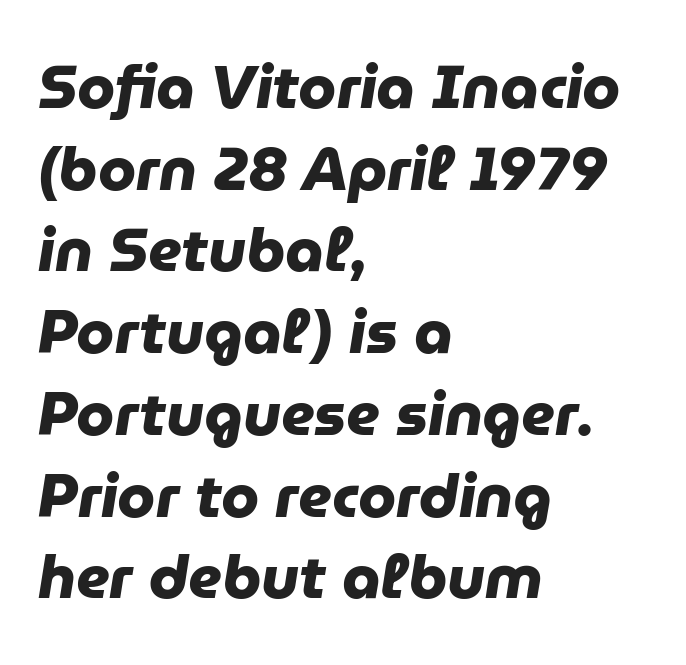
The font family rendered here belongs to the sans-serif group. There is no visible air inserted between adjacent glyphs. Caption: bold face, heavy strokes. Here the designer chose a conventional face with non-uniform glyph widths. The zone under the glyphs is completely vacant.
